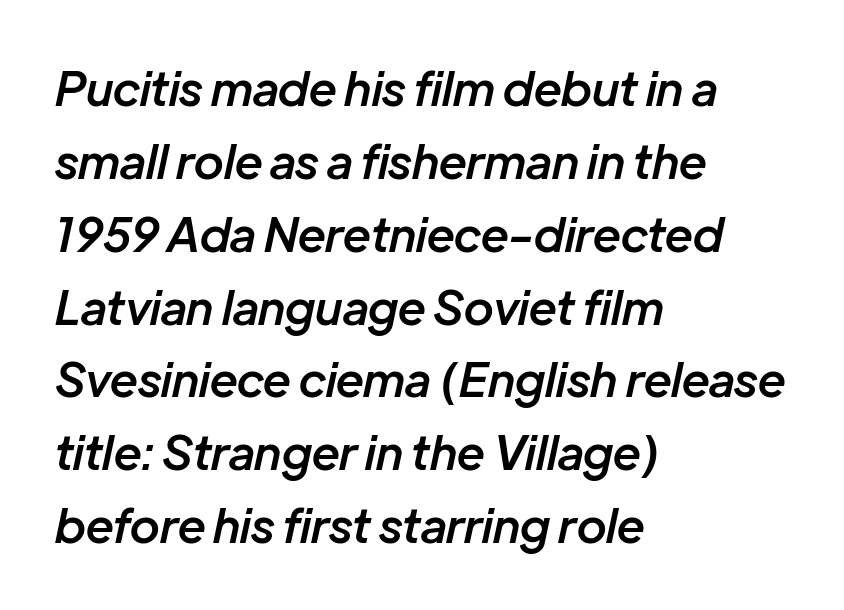
{"italic": "yes", "lean": "right", "slant_degrees": 12, "bold": "semi", "weight": "semibold", "width": "normal", "stroke_contrast": "low", "x_height": "medium", "monospaced": "no", "underline": "no", "align": "left", "line_spacing": "normal", "line_spacing_ratio": 1.55, "letter_spacing": "normal", "letter_spacing_em": 0.0, "glyph_px": 47}
